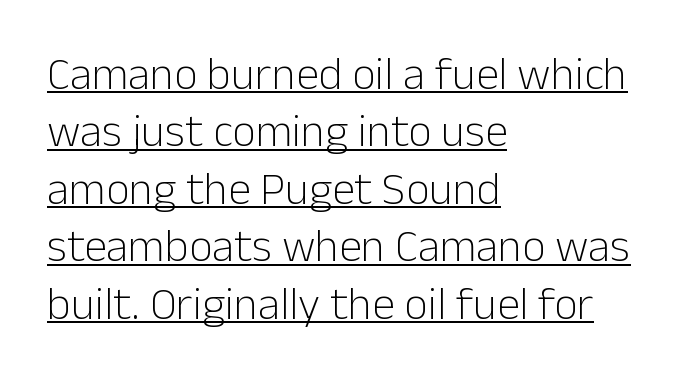
The image shows 46 px light sans-serif type, upright; set left-aligned, normal line spacing (1.25x), normal letter spacing, underlined; low stroke contrast and a medium x-height.
